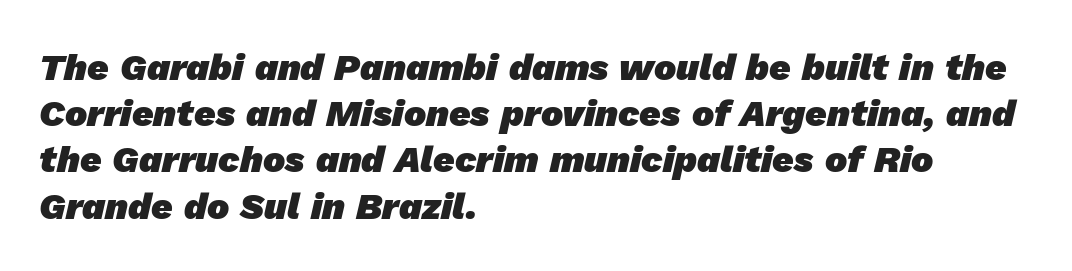
Q: Is the text bold? A: Yes.
Q: Is the typeface a serif or a sans-serif typeface? A: Sans-serif.
Q: Is the text underlined? A: No.
Q: How is the paragraph aligned? A: Left-aligned.
Q: Is the spacing between letters normal or unusually wide? A: Normal.
Q: Is the spacing between lines tight, normal or loose? A: Normal.
Q: Width (condensed, normal, or wide)? A: Normal.
Q: Stroke contrast? A: Low.
Q: x-height? A: Medium.
Q: Monospaced? A: No.
